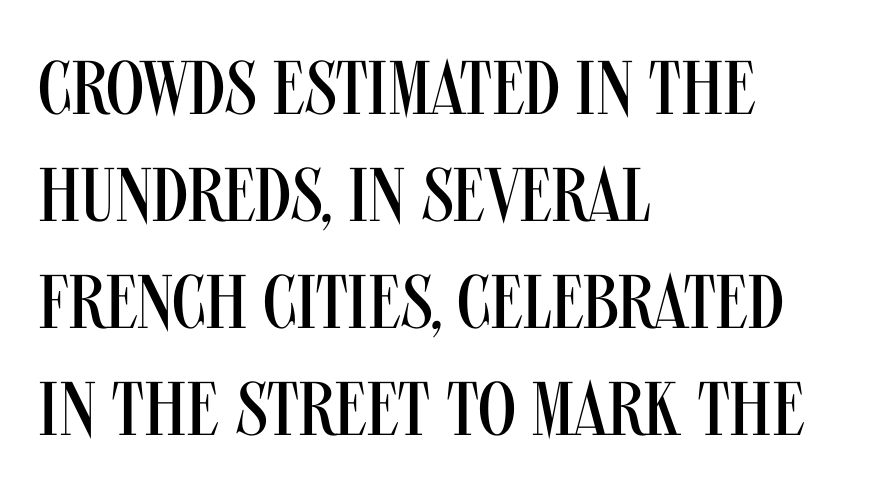
The image shows 76 px regular-weight, condensed sans-serif type, upright; set left-aligned, normal line spacing (1.41x), normal letter spacing, not underlined; medium stroke contrast and a large x-height.
